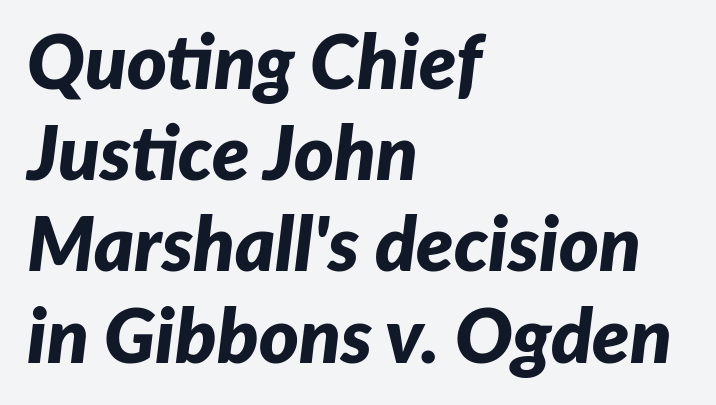
Q: Is the text bold? A: Yes.
Q: Is the text italic (slanted)? A: Yes, it leans right by about 7 degrees.
Q: Is the text underlined? A: No.
Q: How is the paragraph aligned? A: Left-aligned.
Q: Is the spacing between letters normal or unusually wide? A: Normal.
Q: Width (condensed, normal, or wide)? A: Normal.
Q: Stroke contrast? A: Low.
Q: x-height? A: Medium.
Q: Monospaced? A: No.
